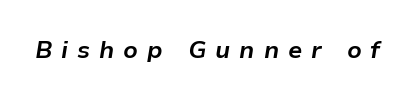
The image shows 24 px bold type, italic (leaning right); set unusually wide letter spacing (+0.37 em), not underlined.
